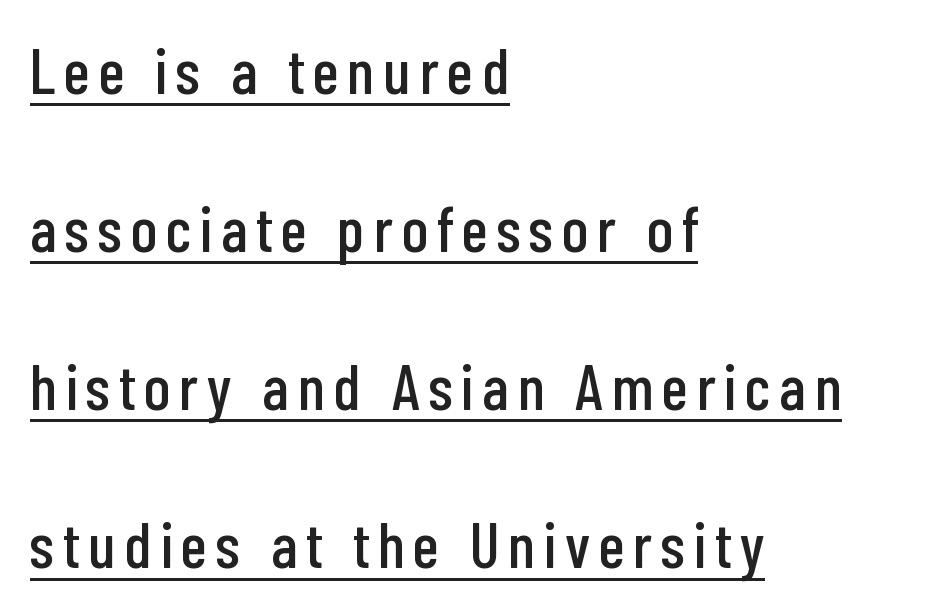
Note the varied advance widths — an 'i' is clearly narrower than an 'm'. Type style note: lacks serifs. This is the regular roman posture of the typeface. The passage is arranged the way most books set body copy — flush left. Compared with undecorated copy, this sample adds a rule below the words.
